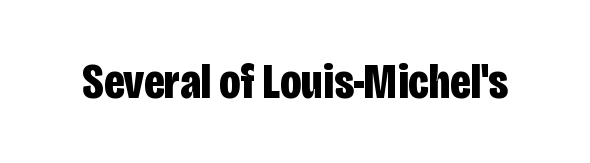
The image shows 50 px bold, condensed sans-serif type, upright; set normal letter spacing, not underlined; low stroke contrast and a large x-height.
